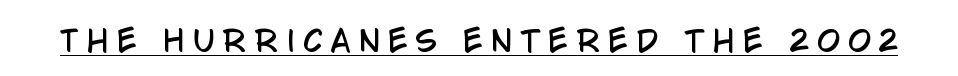
Q: Is the text italic (slanted)? A: No, it is upright.
Q: Is the typeface a serif or a sans-serif typeface? A: Sans-serif.
Q: Is the text underlined? A: Yes.
Q: Is the spacing between letters normal or unusually wide? A: Unusually wide.
Q: Width (condensed, normal, or wide)? A: Condensed.
Q: Stroke contrast? A: Low.
Q: x-height? A: Large.
Q: Monospaced? A: No.
